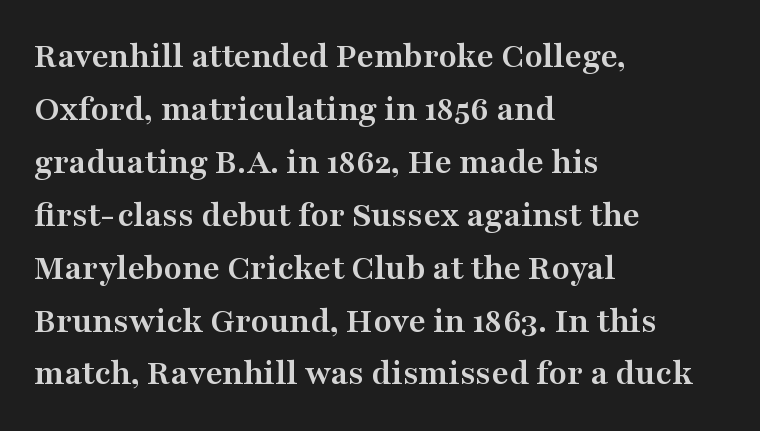
{"serif": "yes", "italic": "no", "bold": "yes", "weight": "semibold", "width": "wide", "stroke_contrast": "medium", "x_height": "medium", "monospaced": "no", "underline": "no", "align": "left", "line_spacing": "normal", "line_spacing_ratio": 1.43, "letter_spacing": "normal", "letter_spacing_em": 0.0, "glyph_px": 37}
